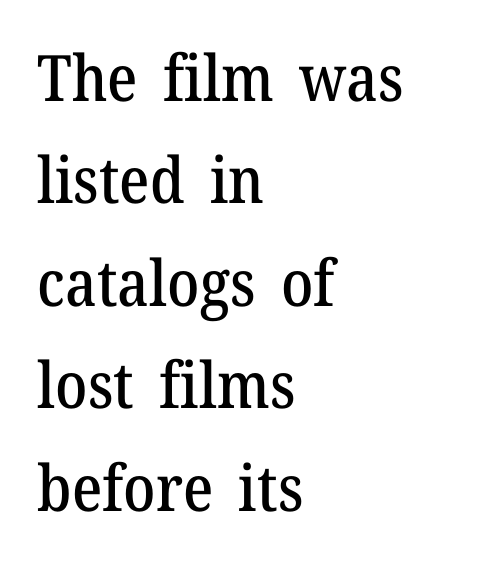
Character widths vary here, with narrow letters taking less room than wide ones. Observe the serifs anchoring each vertical stroke in this sample. A typesetter would call this zero additional tracking. The ragged edge is on the right, which tells us the setting is flush left.
